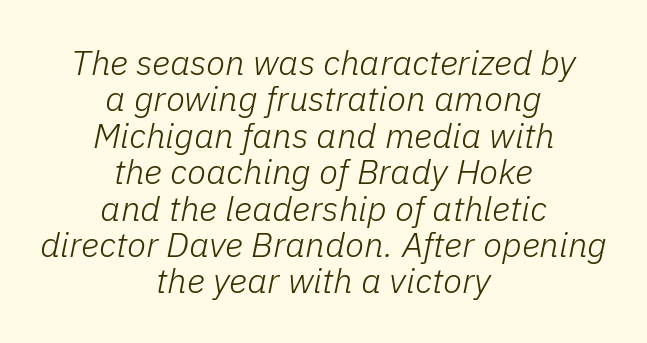
{"italic": "yes", "lean": "right", "slant_degrees": 11, "bold": "no", "weight": "light", "width": "normal", "stroke_contrast": "low", "x_height": "medium", "monospaced": "no", "underline": "no", "align": "center", "line_spacing": "tight", "line_spacing_ratio": 1.04, "letter_spacing": "normal", "letter_spacing_em": 0.0, "glyph_px": 35}
